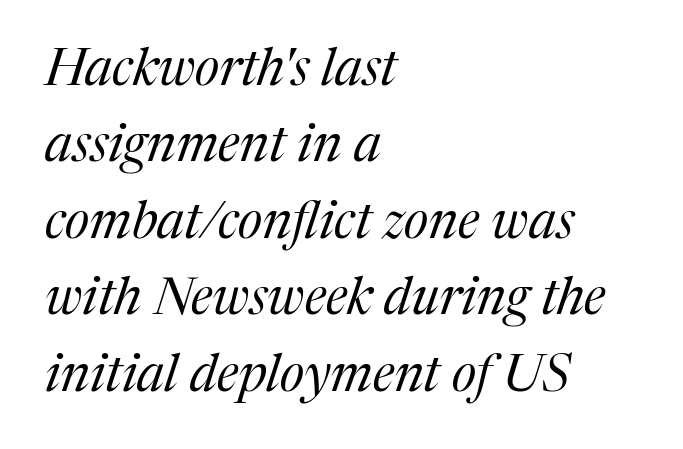
Q: Is the text bold? A: No.
Q: Is the text italic (slanted)? A: Yes, it leans right by about 17 degrees.
Q: Is the typeface a serif or a sans-serif typeface? A: Serif.
Q: Is the text underlined? A: No.
Q: How is the paragraph aligned? A: Left-aligned.
Q: Is the spacing between letters normal or unusually wide? A: Normal.
Q: Is the spacing between lines tight, normal or loose? A: Normal.
Q: Width (condensed, normal, or wide)? A: Normal.
Q: Stroke contrast? A: Medium.
Q: x-height? A: Medium.
Q: Monospaced? A: No.
